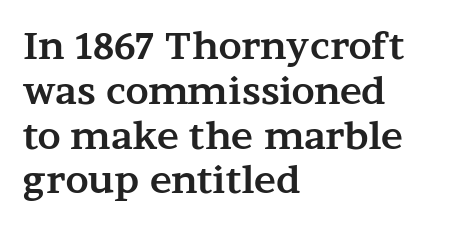
Thick stems and heavy bowls — unmistakably bold. A roman cut, with each character standing at attention. The foot of each line stays bare and open. These lines are rendered in a variable-pitch font. Short and long lines alike share a common starting point at left. A typesetter would call this zero additional tracking.
